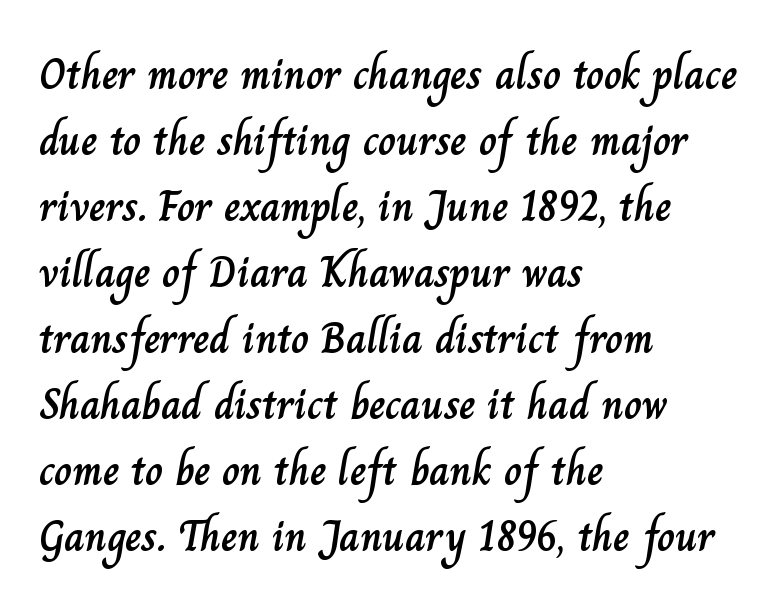
Q: Is the text italic (slanted)? A: Yes.
Q: Is the text underlined? A: No.
Q: How is the paragraph aligned? A: Left-aligned.
Q: Is the spacing between letters normal or unusually wide? A: Normal.
Q: Is the spacing between lines tight, normal or loose? A: Normal.
Q: Width (condensed, normal, or wide)? A: Normal.
Q: Stroke contrast? A: Low.
Q: x-height? A: Small.
Q: Monospaced? A: No.
